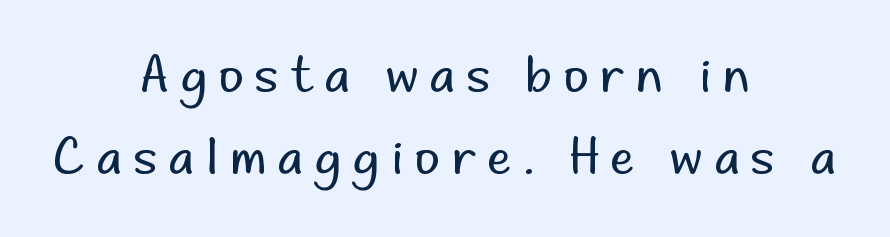
Q: Is the text bold? A: No.
Q: Is the text italic (slanted)? A: No, it is upright.
Q: Is the typeface a serif or a sans-serif typeface? A: Sans-serif.
Q: Is the text underlined? A: No.
Q: How is the paragraph aligned? A: Centered.
Q: Is the spacing between letters normal or unusually wide? A: Unusually wide.
Q: Width (condensed, normal, or wide)? A: Normal.
Q: Stroke contrast? A: Low.
Q: x-height? A: Small.
Q: Monospaced? A: No.
